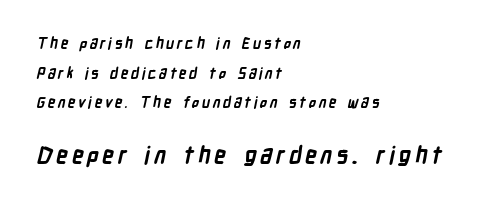
Every row of glyphs begins at an identical x-position on the left. The emphasis by scale lands on block number two, below. Strong, thick strokes mark this as bold type. Words float on clear page, feet unadorned.
